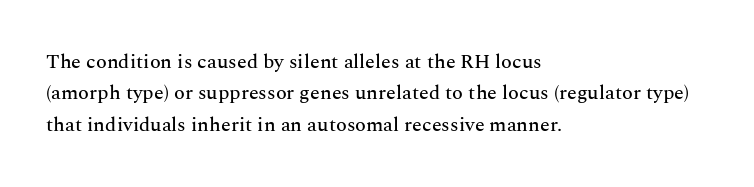
Q: Is the text italic (slanted)? A: No, it is upright.
Q: Is the text underlined? A: No.
Q: How is the paragraph aligned? A: Left-aligned.
Q: Is the spacing between letters normal or unusually wide? A: Normal.
Q: Is the spacing between lines tight, normal or loose? A: Normal.
